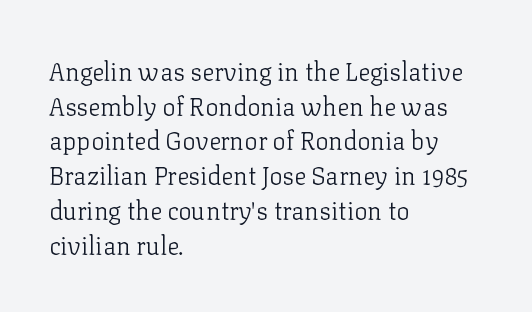
Q: Is the text bold? A: No.
Q: Is the text italic (slanted)? A: No, it is upright.
Q: Is the text underlined? A: No.
Q: How is the paragraph aligned? A: Left-aligned.
Q: Is the spacing between letters normal or unusually wide? A: Normal.
Q: Is the spacing between lines tight, normal or loose? A: Normal.
